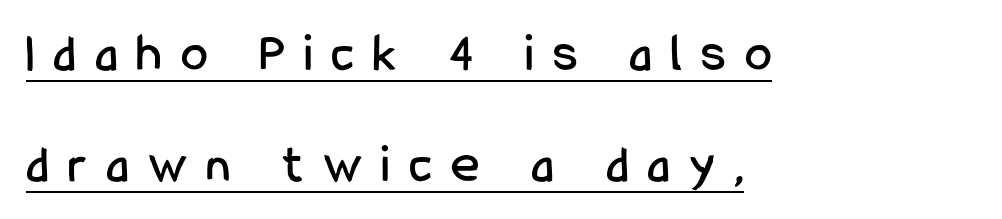
Airy leading. This sample has the flowing, uneven cadence of proportional lettering. This sample carries an underscore along the baseline area. Does extra space separate the letters? Yes, quite a lot of it. The letters stand straight up with perfectly vertical stems. Is the block centered? No — it sits flush against the left margin.
